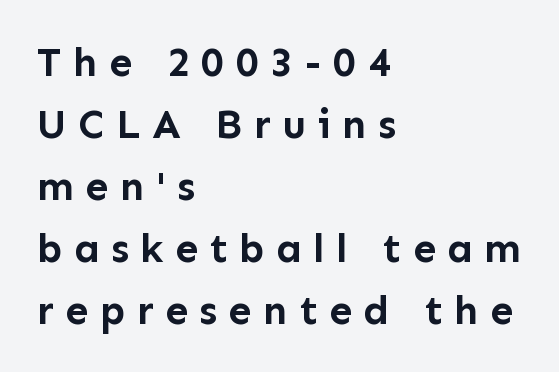
The image shows 41 px semibold sans-serif type, upright; set left-aligned, normal line spacing (1.51x), unusually wide letter spacing (+0.28 em), not underlined; low stroke contrast and a medium x-height.
